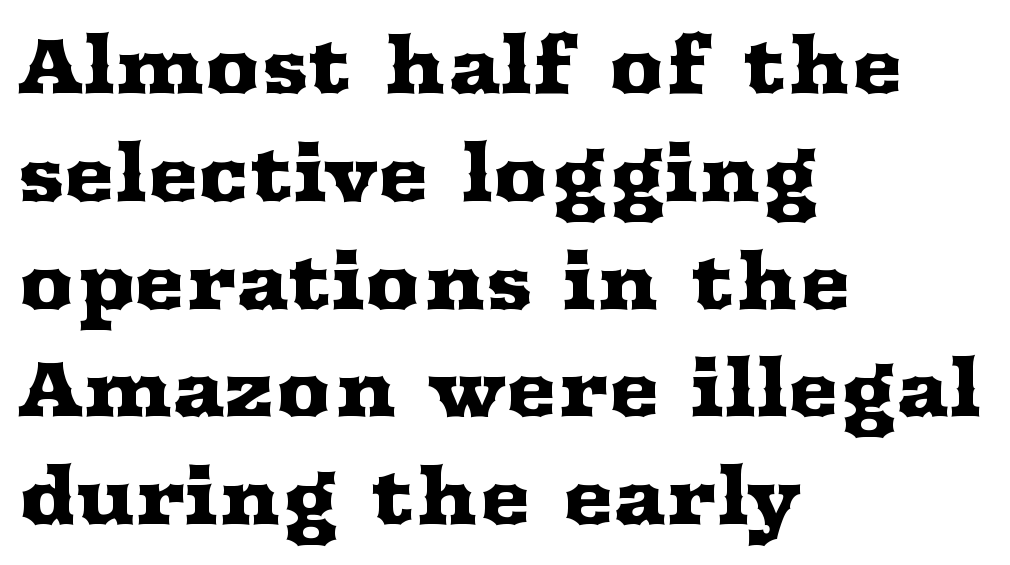
{"serif": "yes", "italic": "no", "width": "wide", "stroke_contrast": "medium", "x_height": "medium", "monospaced": "no", "underline": "no", "align": "left", "line_spacing": "normal", "line_spacing_ratio": 1.4, "letter_spacing": "normal", "letter_spacing_em": 0.0, "glyph_px": 77}
